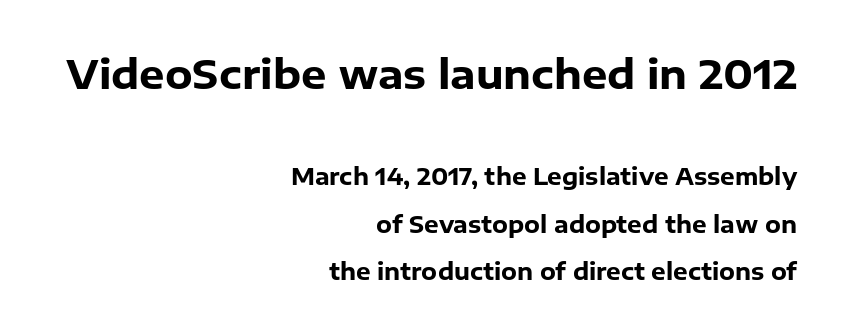
The image shows 40 px heavy sans-serif type, upright; set right-aligned, loose line spacing (2.06x), normal letter spacing, not underlined; the first (top) block is 1.74x larger; low stroke contrast and a medium x-height.
